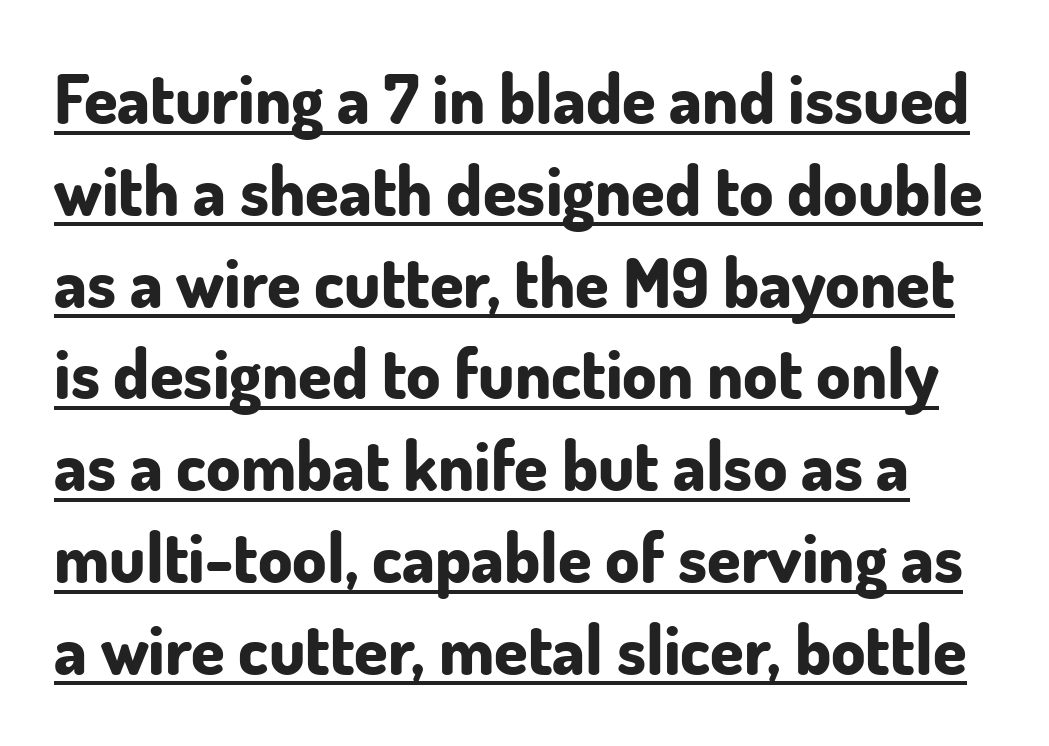
{"serif": "no", "italic": "no", "bold": "yes", "weight": "bold", "width": "normal", "stroke_contrast": "low", "x_height": "small", "monospaced": "no", "underline": "yes", "line_spacing": "normal", "line_spacing_ratio": 1.35, "letter_spacing": "normal", "letter_spacing_em": 0.0, "glyph_px": 68}
